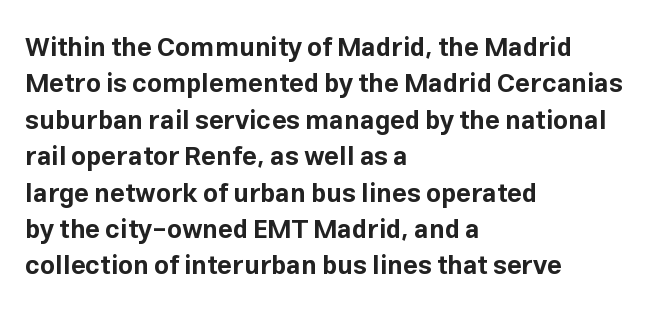
Characters remain perfectly vertical along every line. The passage is arranged the way most books set body copy — flush left. These lines sit exactly where default settings would place them. Nobody touched the tracking dial on this one. Descender tails drop into unmarked territory. Is the type bold? Yes — the strokes are clearly thick and heavy.
